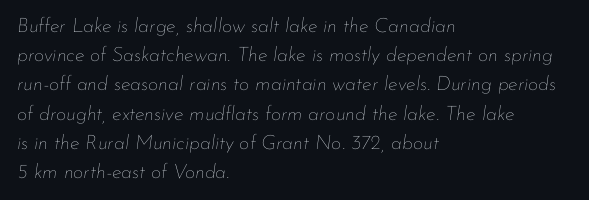
A typesetter would call this zero additional tracking. Underlining? Definitely not there. This reads as an unemphasized weight, regular at the heaviest. Posture: slanted. Line beginnings align vertically; line endings do not. Leading matches the norm, producing a regular column.
